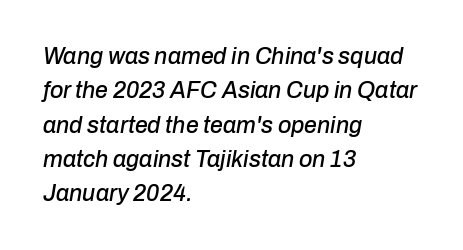
{"italic": "yes", "lean": "right", "slant_degrees": 10, "underline": "no", "align": "left", "line_spacing": "normal", "line_spacing_ratio": 1.49, "letter_spacing": "normal", "letter_spacing_em": 0.0, "glyph_px": 23}
